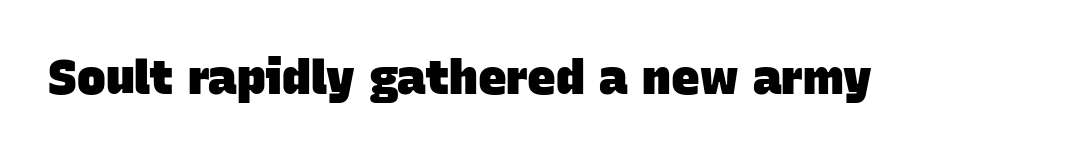
Q: Is the text bold? A: Yes.
Q: Is the typeface a serif or a sans-serif typeface? A: Sans-serif.
Q: Is the text underlined? A: No.
Q: Is the spacing between letters normal or unusually wide? A: Normal.
Q: Width (condensed, normal, or wide)? A: Normal.
Q: Stroke contrast? A: Low.
Q: x-height? A: Large.
Q: Monospaced? A: No.
